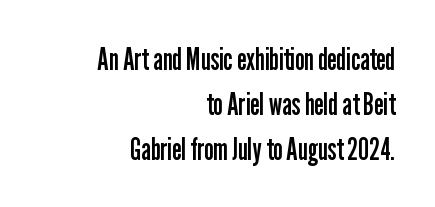
{"serif": "no", "italic": "no", "bold": "no", "weight": "regular", "width": "condensed", "stroke_contrast": "low", "x_height": "medium", "monospaced": "no", "underline": "no", "align": "right", "line_spacing": "normal", "line_spacing_ratio": 1.5, "letter_spacing": "normal", "letter_spacing_em": 0.0, "glyph_px": 30}
